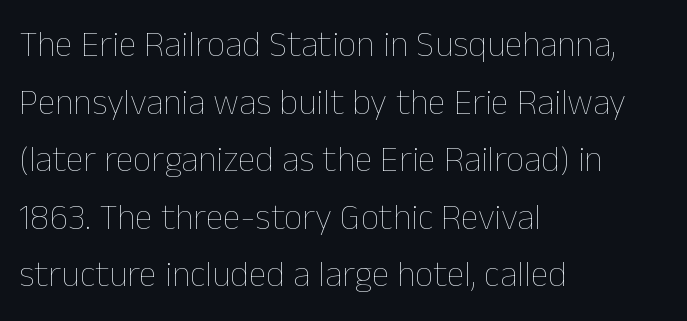
Q: Is the text bold? A: No.
Q: Is the text italic (slanted)? A: No, it is upright.
Q: Is the text underlined? A: No.
Q: How is the paragraph aligned? A: Left-aligned.
Q: Is the spacing between letters normal or unusually wide? A: Normal.
Q: Is the spacing between lines tight, normal or loose? A: Normal.
Q: Width (condensed, normal, or wide)? A: Normal.
Q: Stroke contrast? A: Low.
Q: x-height? A: Medium.
Q: Monospaced? A: No.
